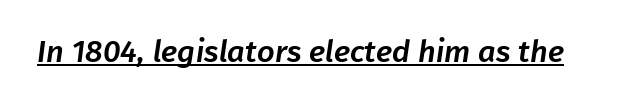
The image shows 31 px sans-serif type; set normal letter spacing, underlined; low stroke contrast and a medium x-height.
